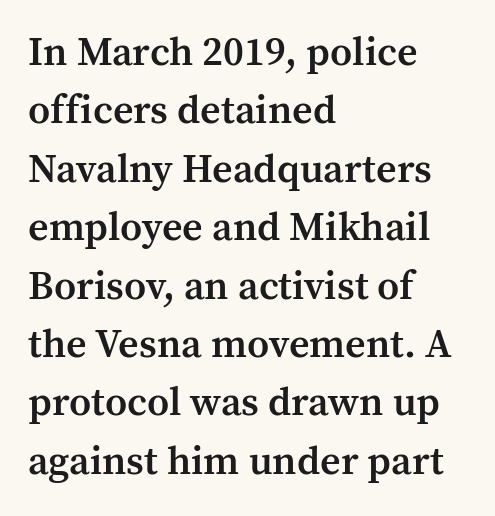
{"serif": "yes", "italic": "no", "bold": "semi", "weight": "semibold", "width": "normal", "stroke_contrast": "medium", "x_height": "medium", "monospaced": "no", "underline": "no", "align": "left", "line_spacing": "normal", "line_spacing_ratio": 1.46, "letter_spacing": "normal", "letter_spacing_em": 0.0, "glyph_px": 40}
